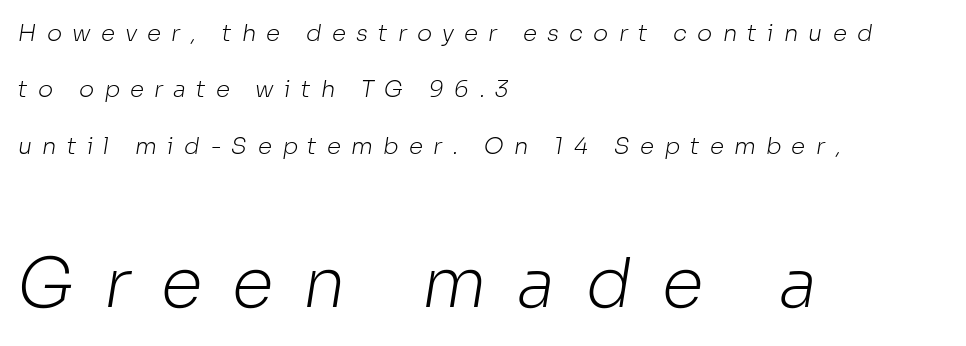
Q: Is the text bold? A: No.
Q: Is the typeface a serif or a sans-serif typeface? A: Sans-serif.
Q: Is the text underlined? A: No.
Q: How is the paragraph aligned? A: Left-aligned.
Q: Is the spacing between letters normal or unusually wide? A: Unusually wide.
Q: Is the spacing between lines tight, normal or loose? A: Loose.
Q: Which block of text is set in a larger size, the first (top) or the second (bottom)? A: The second (bottom) one.
Q: Width (condensed, normal, or wide)? A: Normal.
Q: Stroke contrast? A: Low.
Q: x-height? A: Medium.
Q: Monospaced? A: No.
